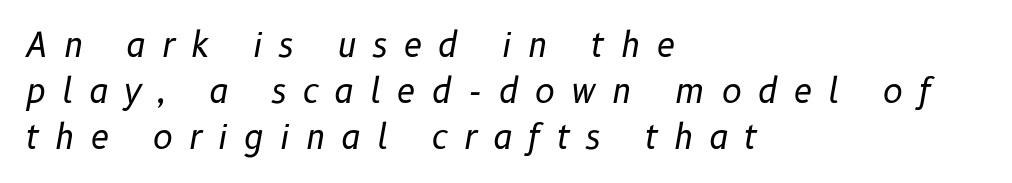
{"italic": "yes", "lean": "right", "slant_degrees": 10, "bold": "no", "weight": "regular", "width": "normal", "stroke_contrast": "low", "x_height": "medium", "monospaced": "no", "underline": "no", "align": "left", "line_spacing": "normal", "line_spacing_ratio": 1.36, "letter_spacing": "wide", "letter_spacing_em": 0.46, "glyph_px": 34}
